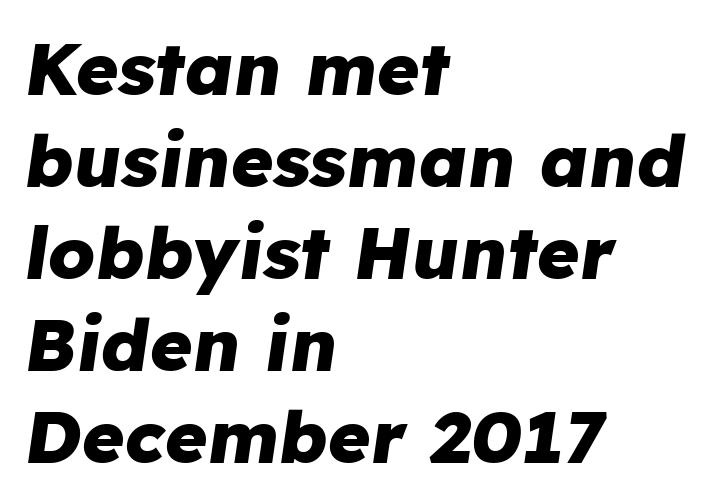
{"italic": "yes", "lean": "right", "slant_degrees": 8, "bold": "yes", "weight": "heavy", "width": "normal", "stroke_contrast": "low", "x_height": "medium", "monospaced": "no", "underline": "no", "align": "left", "line_spacing": "normal", "line_spacing_ratio": 1.26, "letter_spacing": "normal", "letter_spacing_em": 0.0, "glyph_px": 73}
